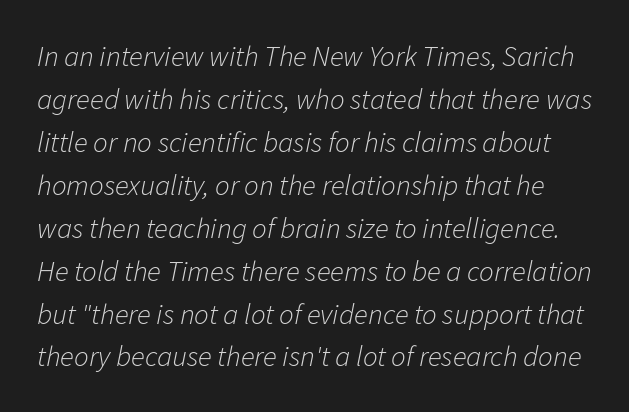
The image shows 29 px light type, italic (leaning right); set normal line spacing (1.48x), normal letter spacing, not underlined; low stroke contrast and a medium x-height.
